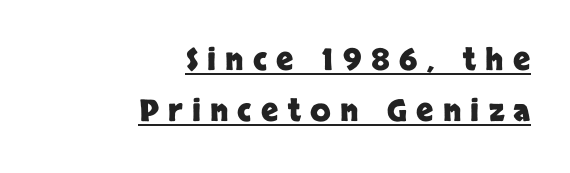
Style check: upright. Spacing verdict: proportional, widths tailored to each character. The passage shown is typeset with a sans-serif family. Caption: bold face, heavy strokes. If you drew a ruler down the right edge, every line would touch it.
